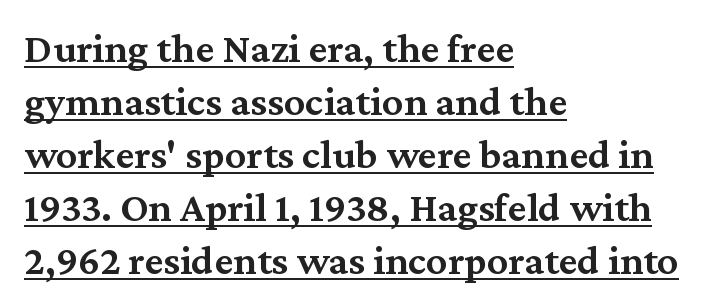
When letters stand straight like this, we call the style roman or upright. Leading matches the norm, producing a regular column. Heft: intermediate — a semibold. Looks like regular typesetting: each glyph gets only the width it needs. These lines keep a tight, regular rhythm from letter to letter. Somebody hit Ctrl+U on this one — the words are underlined.
